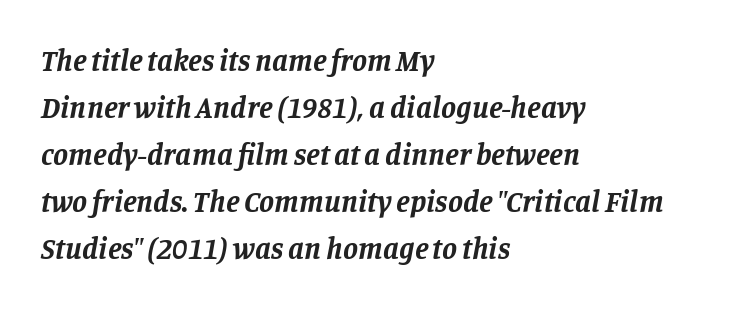
{"serif": "yes", "italic": "yes", "lean": "right", "slant_degrees": 11, "bold": "yes", "weight": "bold", "width": "normal", "stroke_contrast": "low", "x_height": "large", "monospaced": "no", "underline": "no", "align": "left", "line_spacing": "normal", "line_spacing_ratio": 1.57, "letter_spacing": "normal", "letter_spacing_em": 0.0, "glyph_px": 30}
